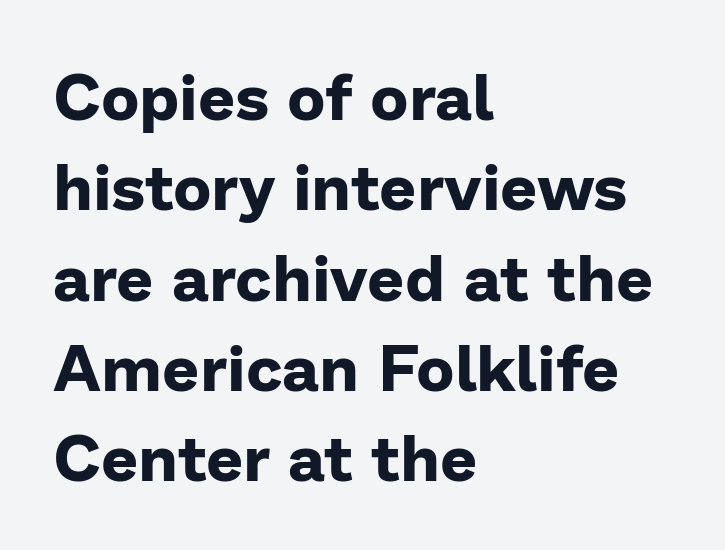
Q: Is the text bold? A: Yes.
Q: Is the text italic (slanted)? A: No, it is upright.
Q: Is the typeface a serif or a sans-serif typeface? A: Sans-serif.
Q: Is the text underlined? A: No.
Q: How is the paragraph aligned? A: Left-aligned.
Q: Is the spacing between letters normal or unusually wide? A: Normal.
Q: Is the spacing between lines tight, normal or loose? A: Normal.
Q: Width (condensed, normal, or wide)? A: Normal.
Q: Stroke contrast? A: Low.
Q: x-height? A: Medium.
Q: Monospaced? A: No.
